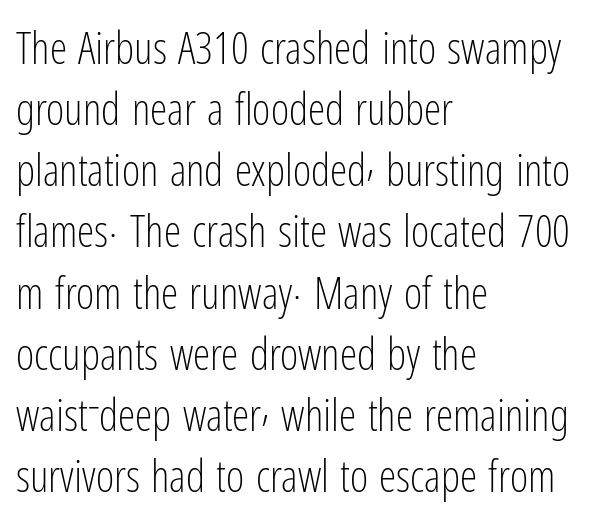
The image shows 44 px light, condensed sans-serif type, upright; set left-aligned, normal line spacing (1.39x), normal letter spacing, not underlined; low stroke contrast and a medium x-height.
